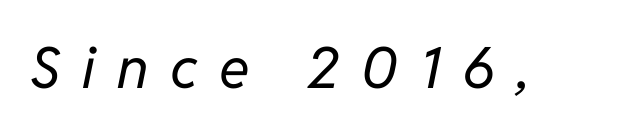
Q: Is the text bold? A: No.
Q: Is the text italic (slanted)? A: Yes, it leans right by about 11 degrees.
Q: Is the text underlined? A: No.
Q: Is the spacing between letters normal or unusually wide? A: Unusually wide.
Q: Width (condensed, normal, or wide)? A: Normal.
Q: Stroke contrast? A: Low.
Q: x-height? A: Medium.
Q: Monospaced? A: No.
